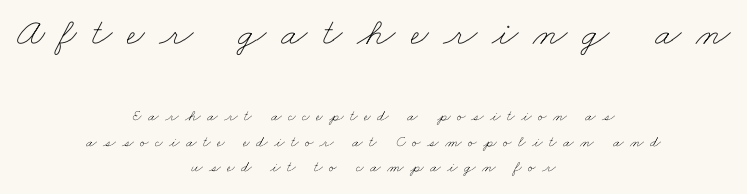
The image shows 39 px thin, wide type; set centered, normal line spacing (1.57x), unusually wide letter spacing (+0.38 em), not underlined; the first (top) block is 2.44x larger; low stroke contrast and a small x-height.
